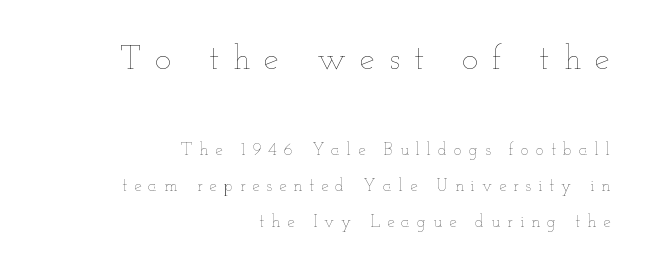
{"italic": "no", "bold": "no", "weight": "thin", "width": "wide", "stroke_contrast": "low", "x_height": "small", "monospaced": "no", "underline": "no", "align": "right", "line_spacing": "loose", "line_spacing_ratio": 2.11, "letter_spacing": "wide", "letter_spacing_em": 0.41, "larger_block": "first", "size_ratio": 2.0, "glyph_px": 34}
